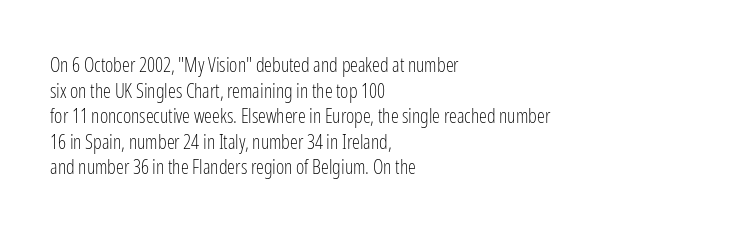
Q: Is the text bold? A: No.
Q: Is the text italic (slanted)? A: No, it is upright.
Q: Is the text underlined? A: No.
Q: How is the paragraph aligned? A: Left-aligned.
Q: Is the spacing between letters normal or unusually wide? A: Normal.
Q: Is the spacing between lines tight, normal or loose? A: Normal.
